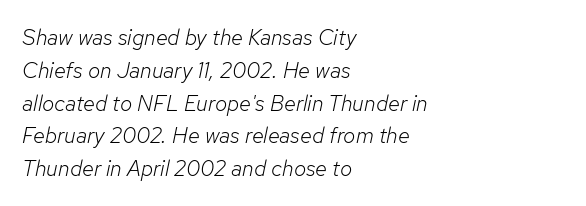
Q: Is the text bold? A: No.
Q: Is the text italic (slanted)? A: Yes, it leans right by about 12 degrees.
Q: Is the text underlined? A: No.
Q: How is the paragraph aligned? A: Left-aligned.
Q: Is the spacing between letters normal or unusually wide? A: Normal.
Q: Is the spacing between lines tight, normal or loose? A: Normal.
